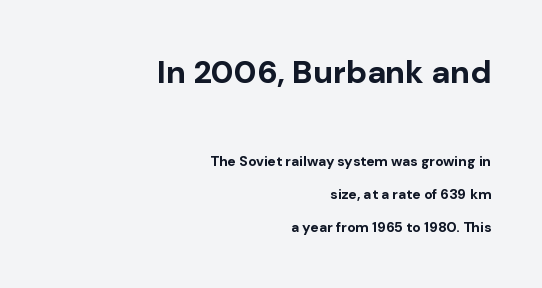
{"serif": "no", "italic": "no", "bold": "yes", "weight": "bold", "width": "normal", "stroke_contrast": "low", "x_height": "medium", "monospaced": "no", "underline": "no", "align": "right", "line_spacing": "loose", "line_spacing_ratio": 2.35, "letter_spacing": "normal", "letter_spacing_em": 0.0, "larger_block": "first", "size_ratio": 2.29, "glyph_px": 32}
